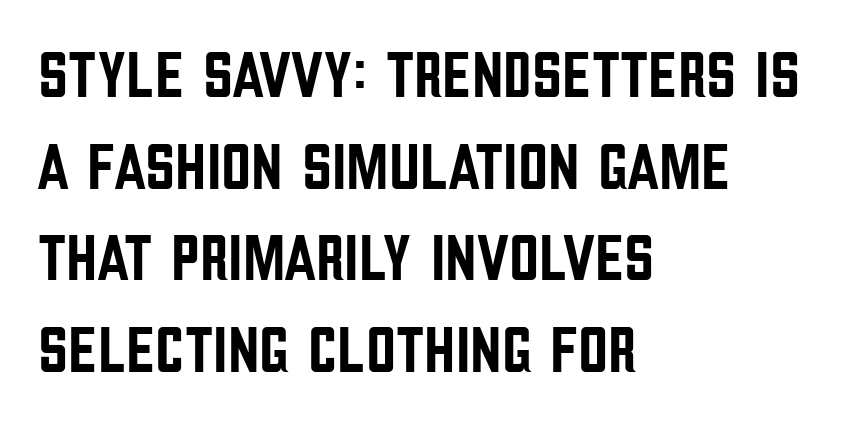
The image shows 66 px condensed sans-serif type, upright; set left-aligned, normal line spacing (1.39x), normal letter spacing, not underlined; low stroke contrast and a large x-height.
